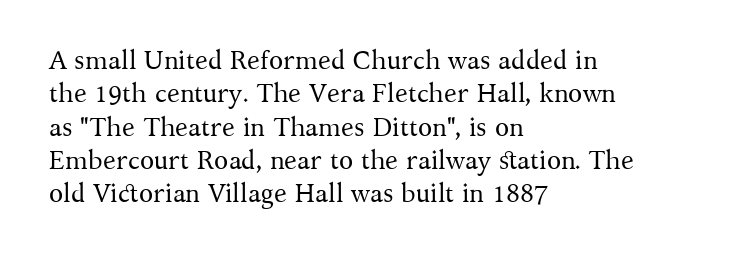
Q: Is the text bold? A: No.
Q: Is the text italic (slanted)? A: No, it is upright.
Q: Is the text underlined? A: No.
Q: How is the paragraph aligned? A: Left-aligned.
Q: Is the spacing between letters normal or unusually wide? A: Normal.
Q: Is the spacing between lines tight, normal or loose? A: Normal.
